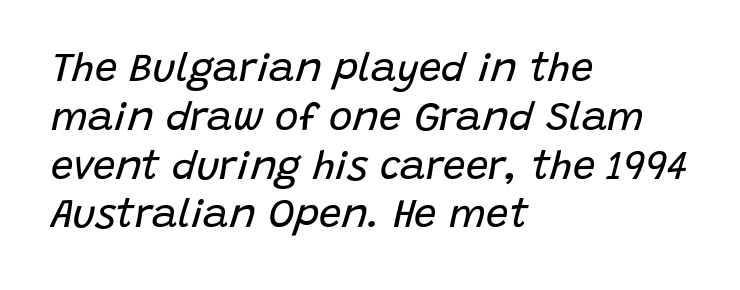
Q: Is the text bold? A: No.
Q: Is the text italic (slanted)? A: Yes, it leans right by about 15 degrees.
Q: Is the text underlined? A: No.
Q: How is the paragraph aligned? A: Left-aligned.
Q: Is the spacing between letters normal or unusually wide? A: Normal.
Q: Width (condensed, normal, or wide)? A: Normal.
Q: Stroke contrast? A: Low.
Q: x-height? A: Large.
Q: Monospaced? A: No.
